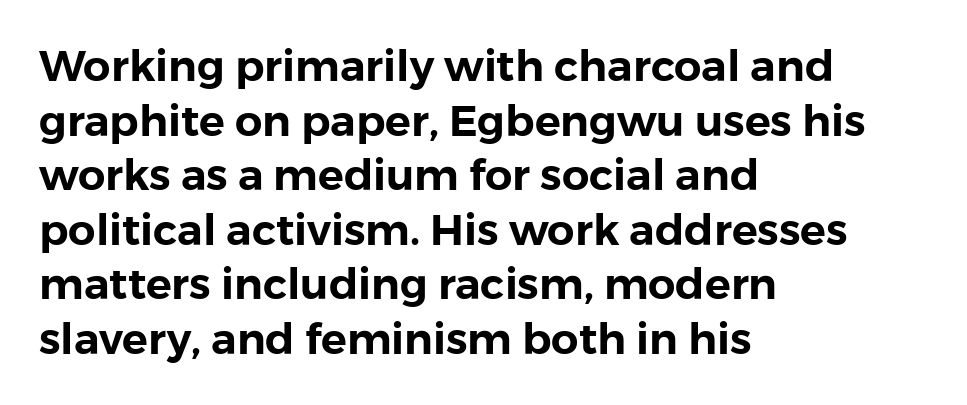
{"serif": "no", "italic": "no", "width": "normal", "x_height": "medium", "monospaced": "no", "underline": "no", "align": "left", "line_spacing": "normal", "line_spacing_ratio": 1.27, "letter_spacing": "normal", "letter_spacing_em": 0.0, "glyph_px": 43}
